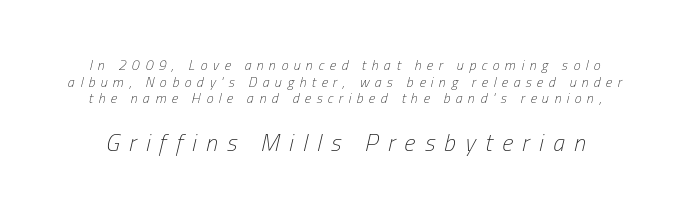
The image shows 24 px text type, italic (leaning right); set line spacing 1.19x, unusually wide letter spacing (+0.39 em), not underlined; the second (bottom) block is 1.71x larger.
